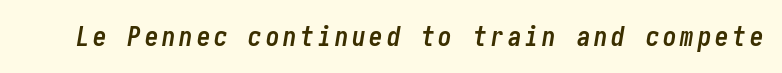
Does the weight exceed regular? Yes, all the way to bold. The glyphs are unaccompanied by any horizontal stroke below them. Does the lettering tilt? It does — this is italic.
